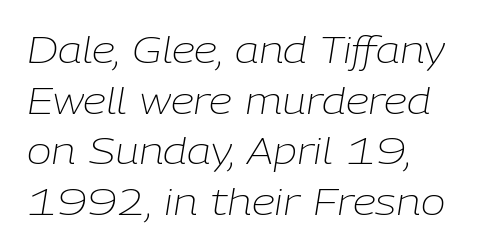
{"italic": "yes", "lean": "right", "slant_degrees": 9, "bold": "no", "weight": "light", "width": "normal", "stroke_contrast": "low", "x_height": "medium", "monospaced": "no", "underline": "no", "align": "left", "line_spacing": "normal", "line_spacing_ratio": 1.37, "letter_spacing": "normal", "letter_spacing_em": 0.0, "glyph_px": 37}
